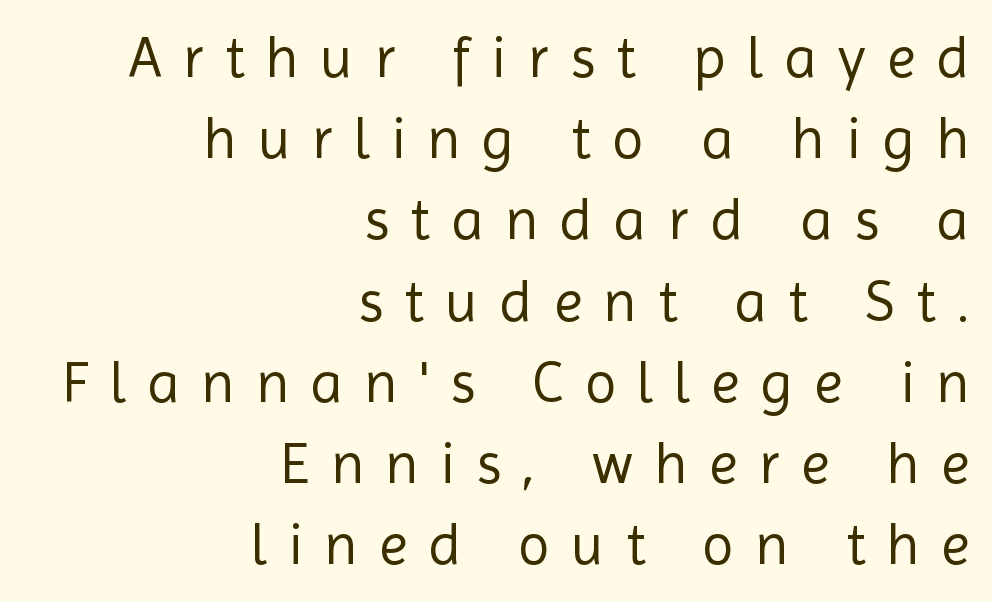
No feet cap the strokes, marking this as sans-serif type. Is this a fixed-width face? No — the glyphs have proportional, varying widths. What stands out about the letter spacing? Its width — letters are far apart. The specimen reads as upright at a glance. What's the leading like? Ordinary, nothing unusual.
